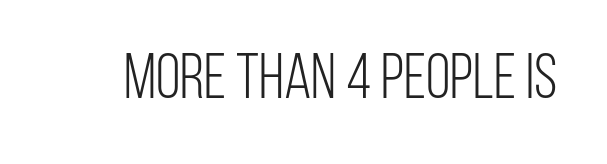
The passage shown is typed in a proportional face where columns would drift. Between one letter and the next there's only the usual sliver of space. The specimen omits any rule beneath the text block's lines. Note: no serifs on the glyphs. A quiet, ordinary-to-light weight characterises the typeface.
